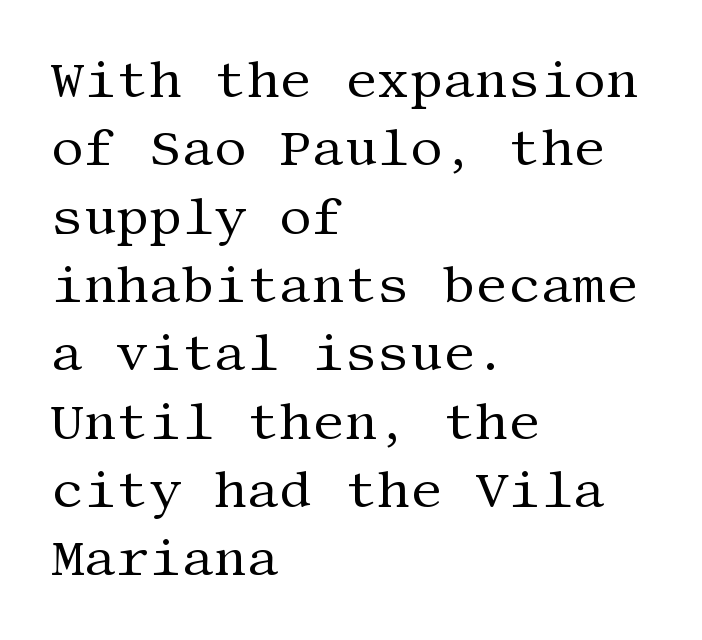
The image shows 51 px regular-weight serif type, upright; set left-aligned, normal line spacing (1.34x), normal letter spacing, not underlined; medium stroke contrast and a large x-height.
